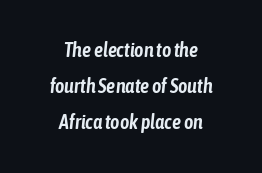
Q: Is the text italic (slanted)? A: Yes, it leans right by about 6 degrees.
Q: Is the text underlined? A: No.
Q: How is the paragraph aligned? A: Centered.
Q: Is the spacing between letters normal or unusually wide? A: Normal.
